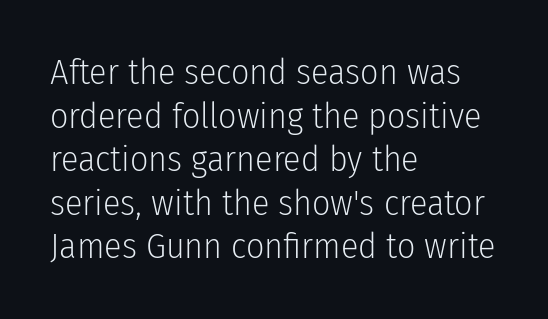
{"serif": "no", "italic": "no", "bold": "no", "weight": "light", "width": "condensed", "stroke_contrast": "low", "x_height": "medium", "monospaced": "no", "underline": "no", "align": "left", "line_spacing_ratio": 1.21, "letter_spacing": "normal", "letter_spacing_em": 0.0, "glyph_px": 36}
